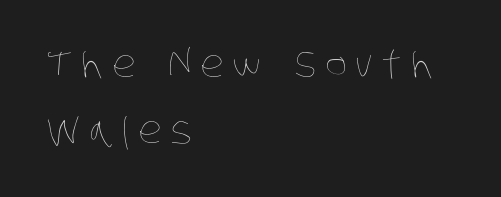
{"bold": "no", "weight": "thin", "width": "condensed", "stroke_contrast": "low", "x_height": "large", "monospaced": "no", "underline": "no", "align": "left", "line_spacing_ratio": 1.79, "letter_spacing": "wide", "letter_spacing_em": 0.24, "glyph_px": 37}
